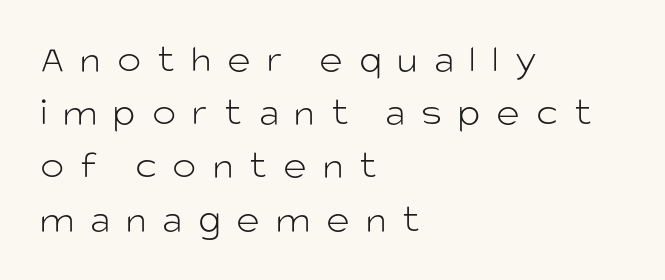
{"serif": "no", "italic": "no", "bold": "no", "weight": "light", "width": "normal", "stroke_contrast": "low", "x_height": "large", "monospaced": "no", "underline": "no", "align": "left", "line_spacing": "normal", "line_spacing_ratio": 1.33, "letter_spacing": "wide", "letter_spacing_em": 0.4, "glyph_px": 40}
